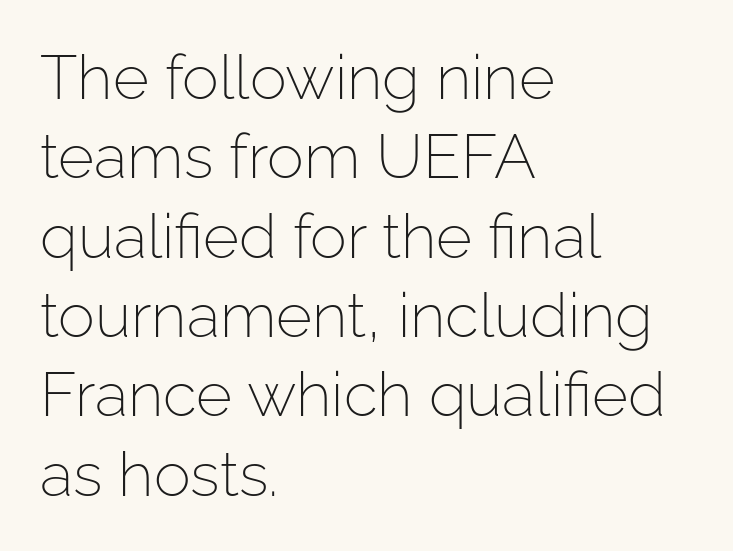
{"serif": "no", "italic": "no", "bold": "no", "weight": "light", "width": "normal", "stroke_contrast": "low", "x_height": "medium", "monospaced": "no", "underline": "no", "align": "left", "line_spacing": "normal", "line_spacing_ratio": 1.28, "letter_spacing": "normal", "letter_spacing_em": 0.0, "glyph_px": 62}
